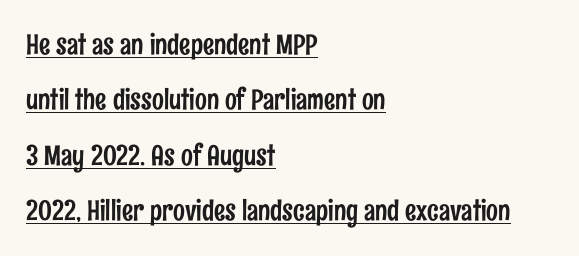
{"serif": "no", "italic": "no", "width": "condensed", "stroke_contrast": "low", "x_height": "medium", "monospaced": "no", "underline": "yes", "align": "left", "line_spacing": "loose", "line_spacing_ratio": 1.98, "letter_spacing": "normal", "letter_spacing_em": 0.0, "glyph_px": 28}
